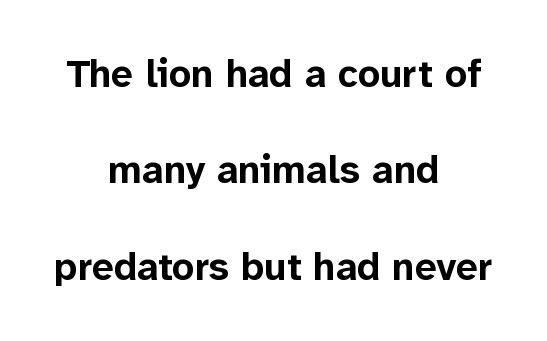
The horizontal fit of the characters is conventional and even. Typesetter's note: full bold, strokes at maximum text heaviness. Successive baselines arrive slowly, with a big drop between each. Unlike italic type, these characters show no tilt at all. The glyphs are unaccompanied by any horizontal stroke below them.
